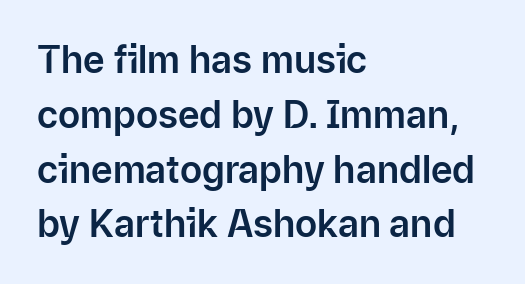
This rendering employs a face without finishing strokes, i.e., a sans-serif. The face used here is rendered with its standard letterfit. In CSS terms this would be text-align: left. Ascenders rise straight up at ninety degrees.
